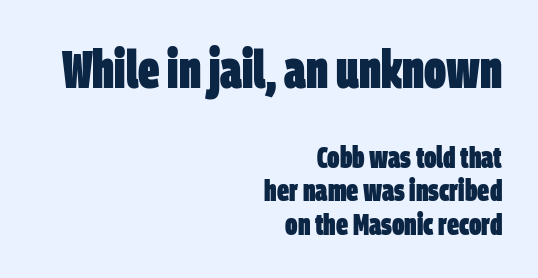
{"serif": "no", "bold": "yes", "weight": "heavy", "width": "condensed", "stroke_contrast": "low", "x_height": "large", "monospaced": "no", "underline": "no", "align": "right", "line_spacing": "tight", "line_spacing_ratio": 1.12, "letter_spacing": "normal", "letter_spacing_em": 0.0, "larger_block": "first", "size_ratio": 1.77, "glyph_px": 53}
